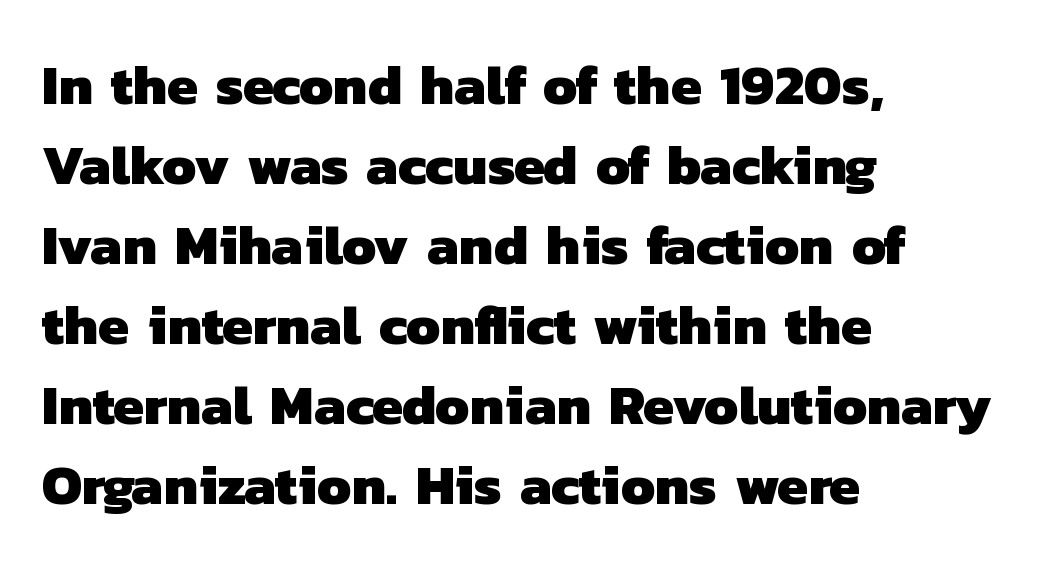
What kind of face is this? One without serifs — a sans. Each glyph is drawn with heavy, bold strokes. Varying glyph widths throughout — classic text-font behaviour. Words appear dense and cohesive because spacing is normal.
